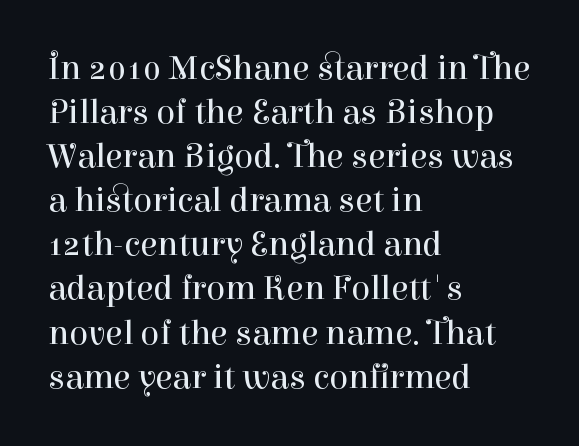
Q: Is the text bold? A: No.
Q: Is the text italic (slanted)? A: No, it is upright.
Q: Is the typeface a serif or a sans-serif typeface? A: Serif.
Q: Is the text underlined? A: No.
Q: How is the paragraph aligned? A: Left-aligned.
Q: Is the spacing between letters normal or unusually wide? A: Normal.
Q: Is the spacing between lines tight, normal or loose? A: Normal.
Q: Width (condensed, normal, or wide)? A: Normal.
Q: Stroke contrast? A: High.
Q: x-height? A: Medium.
Q: Monospaced? A: No.
